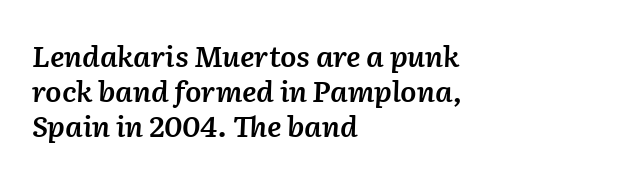
Between one letter and the next there's only the usual sliver of space. Slanted lettering throughout. Reading down the block, your eye returns to a fixed left position each line. Varying glyph widths throughout — classic text-font behaviour. The glyphs are unaccompanied by any horizontal stroke below them. Firm but not heavy-handed strokes: this text is semibold.
